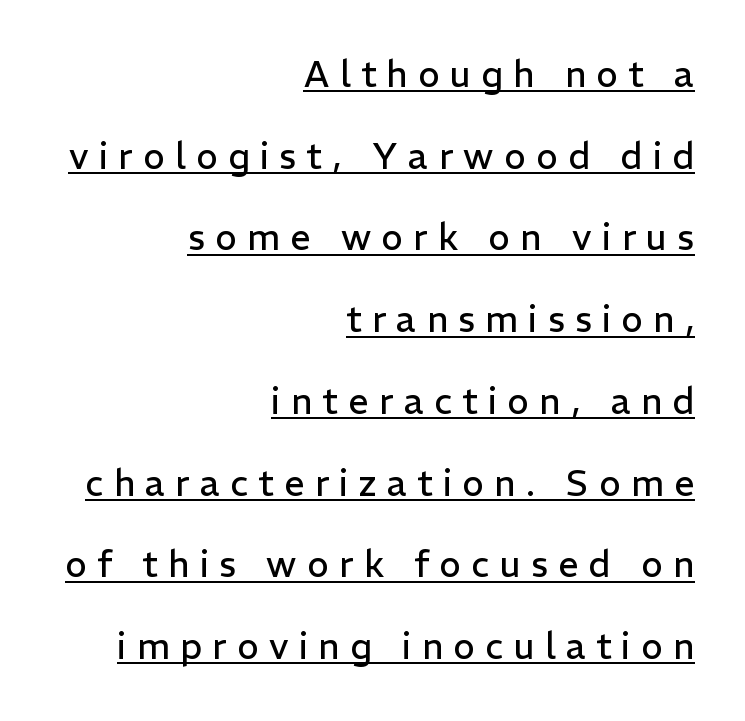
Does a line run under the words? Yes, clearly. Reading down the block, your eye finds every line finishing at a fixed right position. Each letter keeps its own natural width here, so spacing adapts to shape. The line-height multiplier appears high, well above default. Caption: expanded tracking, letters set apart.
